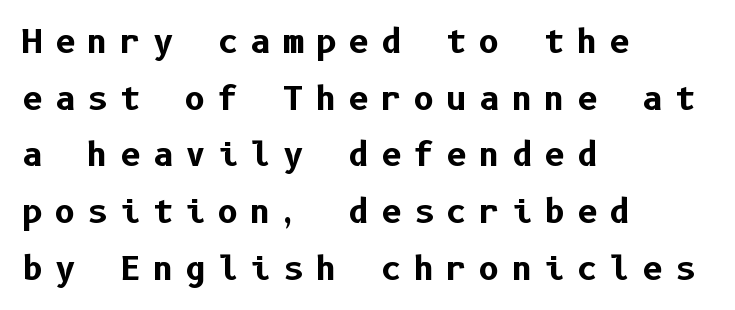
The image shows 32 px bold sans-serif type, upright; set left-aligned, line spacing 1.77x, unusually wide letter spacing (+0.37 em), not underlined; low stroke contrast and a medium x-height.
